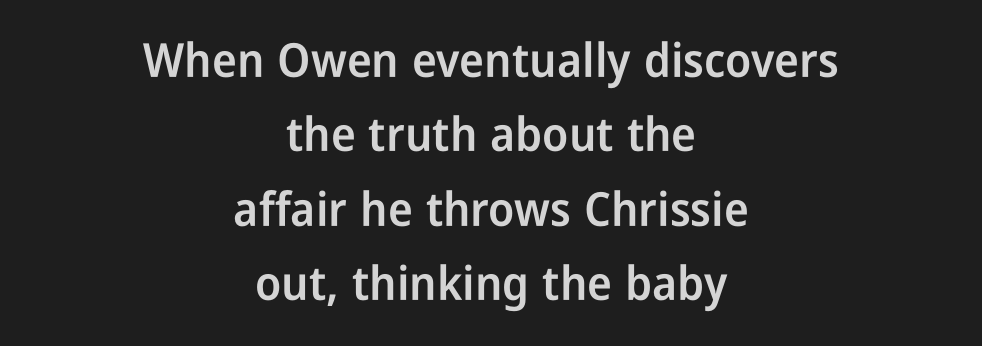
Q: Is the text bold? A: Semi-bold.
Q: Is the text italic (slanted)? A: No, it is upright.
Q: Is the typeface a serif or a sans-serif typeface? A: Sans-serif.
Q: Is the text underlined? A: No.
Q: How is the paragraph aligned? A: Centered.
Q: Is the spacing between letters normal or unusually wide? A: Normal.
Q: Is the spacing between lines tight, normal or loose? A: Normal.
Q: Width (condensed, normal, or wide)? A: Condensed.
Q: Stroke contrast? A: Low.
Q: x-height? A: Medium.
Q: Monospaced? A: No.
